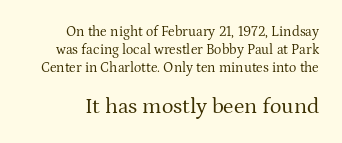
{"italic": "no", "bold": "no", "underline": "no", "line_spacing": "normal", "line_spacing_ratio": 1.28, "letter_spacing": "normal", "letter_spacing_em": 0.0, "larger_block": "second", "size_ratio": 1.57, "glyph_px": 22}
